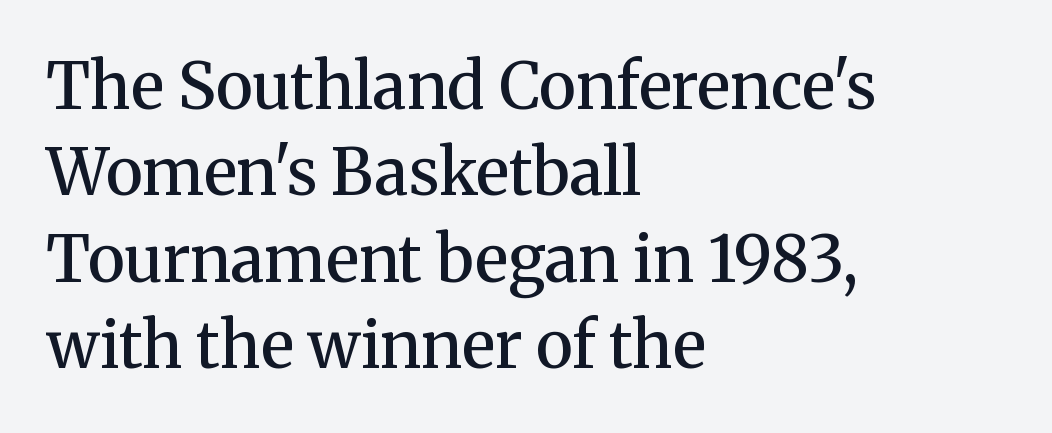
The image shows 64 px semibold serif type, upright; set left-aligned, normal line spacing (1.35x), normal letter spacing, not underlined; medium stroke contrast and a medium x-height.
